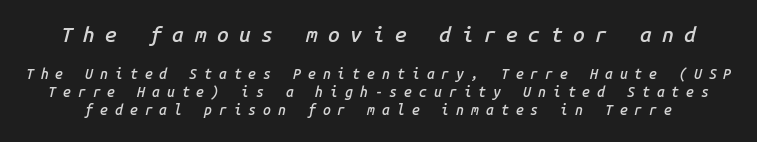
Tall strokes in this sample are angled rather than plumb. Typesetter's note: demi weight, one step under bold. Horizontal bands of white between lines are of average thickness. The letters in the upper block stand taller than those in the block below.
